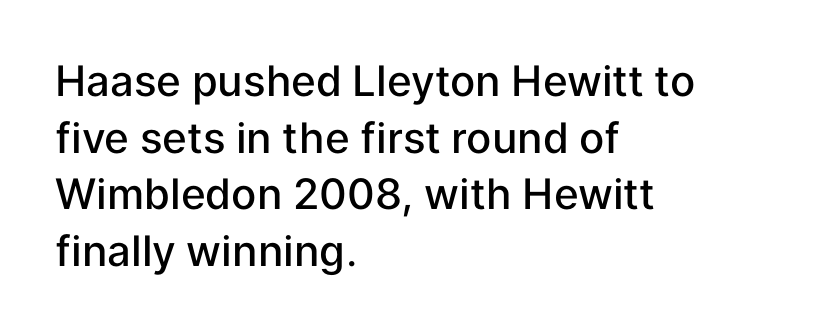
Font category for this specimen: sans-serif. Is the block centered? No — it sits flush against the left margin. Rendered with straight, roman letterforms. Each glyph is drawn with semibold strokes, heavier than normal yet not fully bold.
